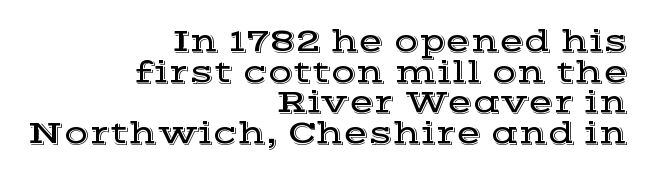
{"serif": "yes", "italic": "no", "width": "wide", "x_height": "medium", "monospaced": "no", "underline": "no", "align": "right", "line_spacing": "tight", "line_spacing_ratio": 0.96, "letter_spacing": "normal", "letter_spacing_em": 0.0, "glyph_px": 32}
